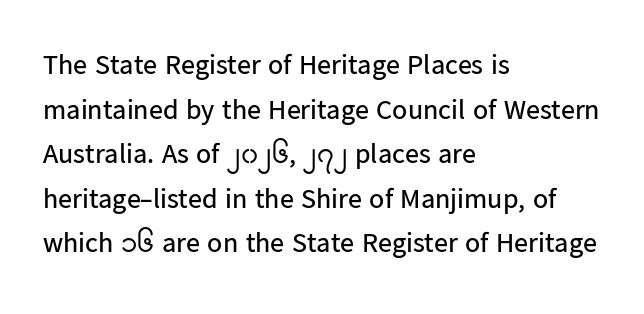
The image shows 28 px regular-weight sans-serif type, upright; set left-aligned, normal line spacing (1.59x), normal letter spacing, not underlined; low stroke contrast and a medium x-height.
